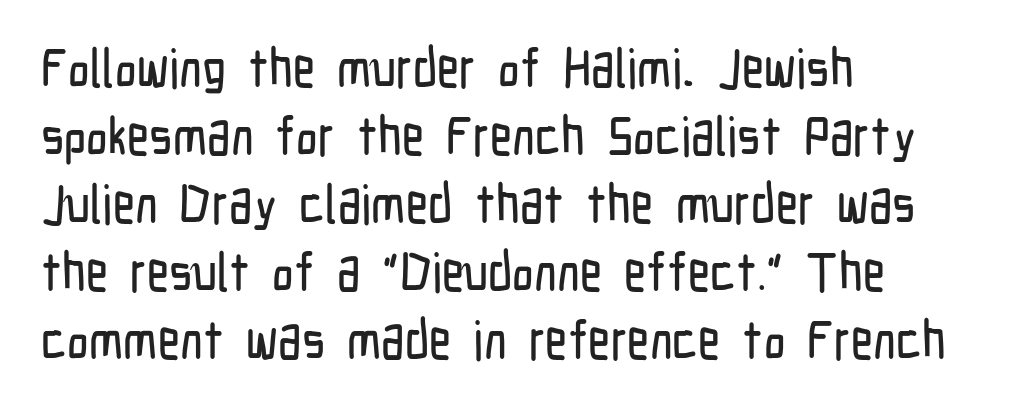
The image shows 54 px condensed sans-serif type, upright; set left-aligned, normal line spacing (1.26x), normal letter spacing, not underlined; low stroke contrast and a medium x-height.
